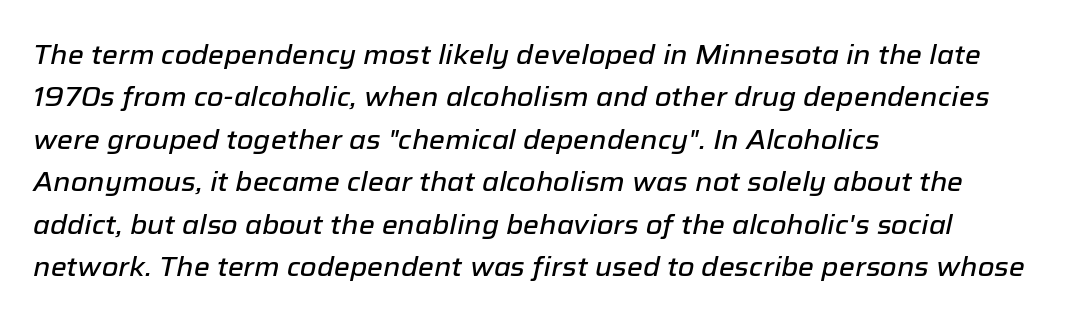
{"italic": "yes", "lean": "right", "slant_degrees": 12, "underline": "no", "align": "left", "line_spacing": "normal", "line_spacing_ratio": 1.57, "letter_spacing": "normal", "letter_spacing_em": 0.0, "glyph_px": 27}
